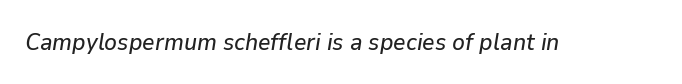
The image shows 24 px text type, italic (leaning right); set normal letter spacing, not underlined.
